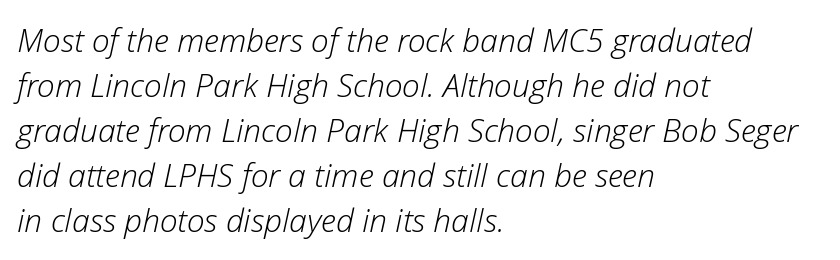
The image shows 32 px light type, italic (leaning right); set left-aligned, normal line spacing (1.41x), normal letter spacing, not underlined; low stroke contrast and a medium x-height.
